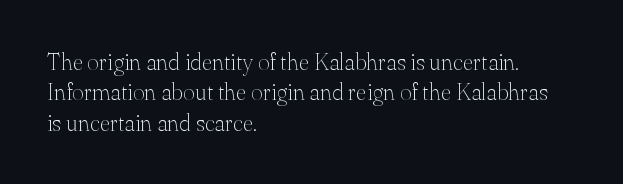
The space directly below the letters is spotless. Caption: standard tracking, unaltered. Vertically, the passage feels balanced, rows spaced as you'd expect. Does the lettering tilt? It doesn't — this is upright.
